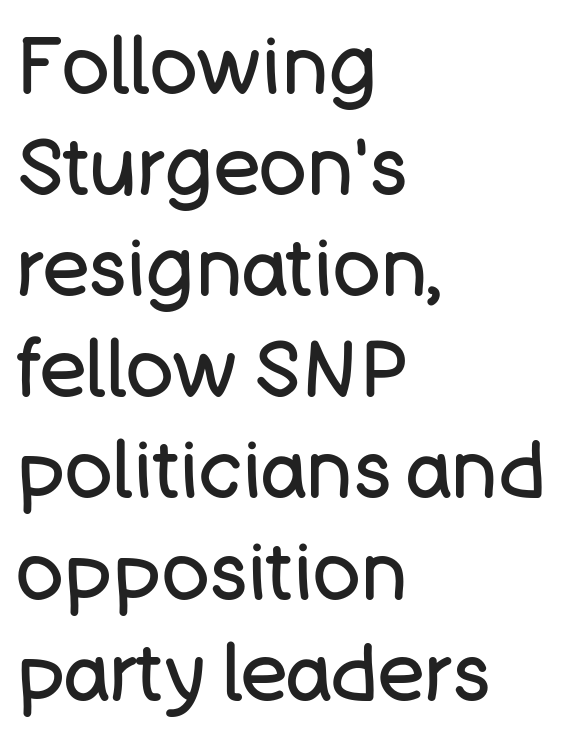
The image shows 79 px regular-weight sans-serif type, upright; set left-aligned, normal line spacing (1.28x), normal letter spacing, not underlined; low stroke contrast and a large x-height.
